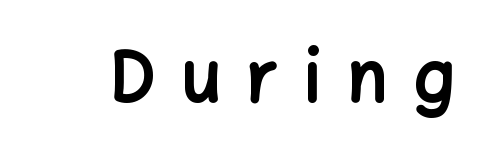
{"serif": "no", "italic": "no", "bold": "yes", "weight": "bold", "width": "normal", "stroke_contrast": "low", "x_height": "medium", "monospaced": "no", "underline": "no", "letter_spacing": "wide", "letter_spacing_em": 0.39, "glyph_px": 68}
